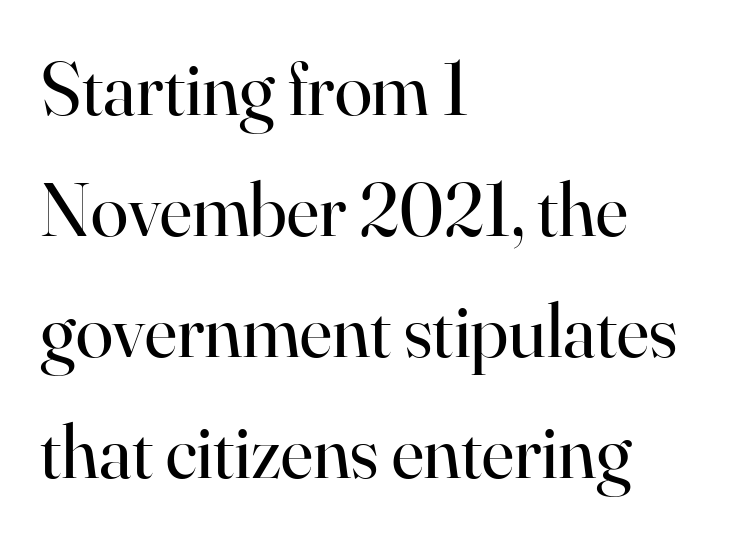
Varying glyph widths throughout — classic text-font behaviour. Has an underline been added? It has not. Honestly, the row spacing looks completely unremarkable. The rendering shows small feet on the letterforms — a serif design.
